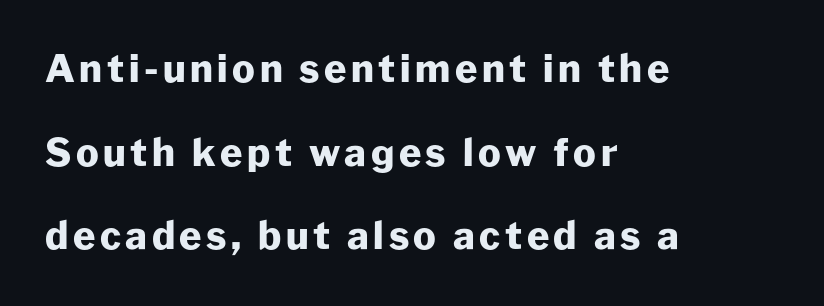
{"serif": "no", "italic": "no", "bold": "yes", "weight": "heavy", "width": "normal", "stroke_contrast": "low", "x_height": "medium", "monospaced": "no", "underline": "no", "align": "left", "line_spacing": "loose", "line_spacing_ratio": 2.2, "glyph_px": 38}
